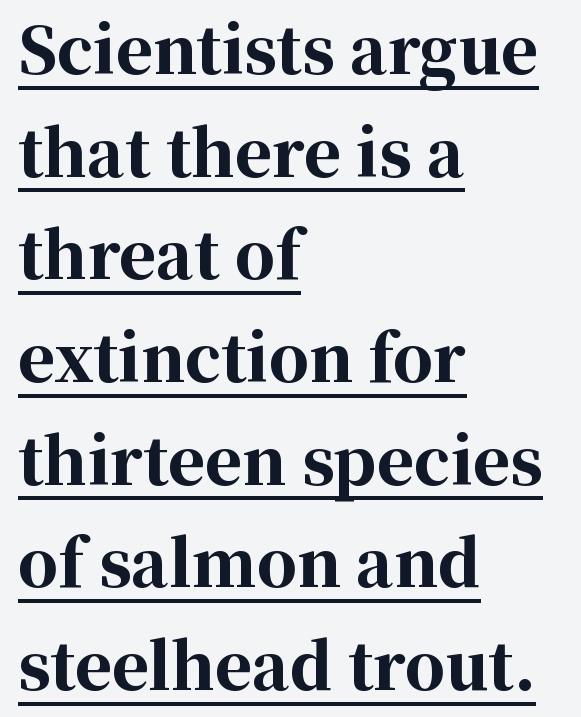
{"serif": "yes", "italic": "no", "bold": "yes", "weight": "bold", "width": "normal", "stroke_contrast": "high", "x_height": "medium", "monospaced": "no", "underline": "yes", "align": "left", "line_spacing": "normal", "line_spacing_ratio": 1.63, "letter_spacing": "normal", "letter_spacing_em": 0.0, "glyph_px": 63}
